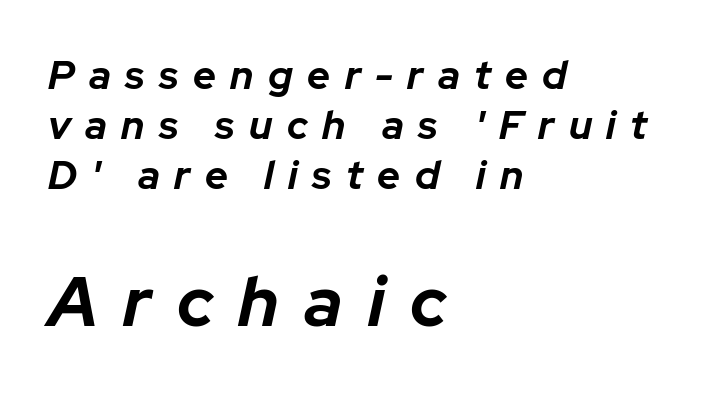
{"italic": "yes", "lean": "right", "slant_degrees": 12, "bold": "yes", "weight": "bold", "width": "normal", "stroke_contrast": "low", "x_height": "medium", "monospaced": "no", "underline": "no", "align": "left", "line_spacing": "normal", "line_spacing_ratio": 1.25, "letter_spacing": "wide", "letter_spacing_em": 0.36, "larger_block": "second", "size_ratio": 1.75, "glyph_px": 70}
